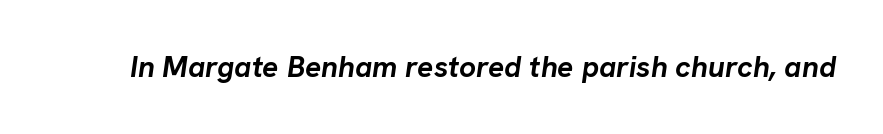
Q: Is the text bold? A: Yes.
Q: Is the text italic (slanted)? A: Yes, it leans right by about 8 degrees.
Q: Is the text underlined? A: No.
Q: Is the spacing between letters normal or unusually wide? A: Normal.
Q: Width (condensed, normal, or wide)? A: Normal.
Q: Stroke contrast? A: Low.
Q: x-height? A: Medium.
Q: Monospaced? A: No.
